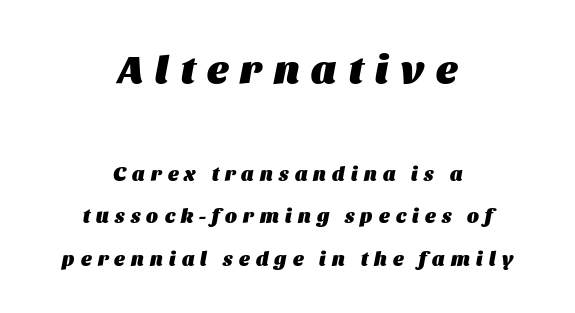
Caption: multi-line text, centered on the measure. Compared with typical paragraphs, the rows here are farther apart. Note the varied advance widths — an 'i' is clearly narrower than an 'm'. The strokes are fattened all the way to bold.
